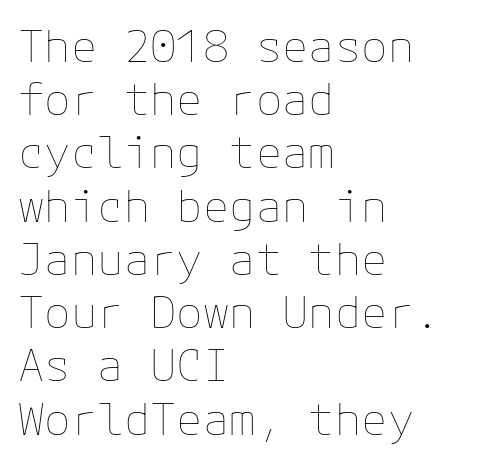
These lines stack with their left ends in a neat column. Underlining? Definitely not there. Unlike italic type, these characters show no tilt at all. On a weight scale, this lands at 450 or below. Short note: letters normally spaced.
